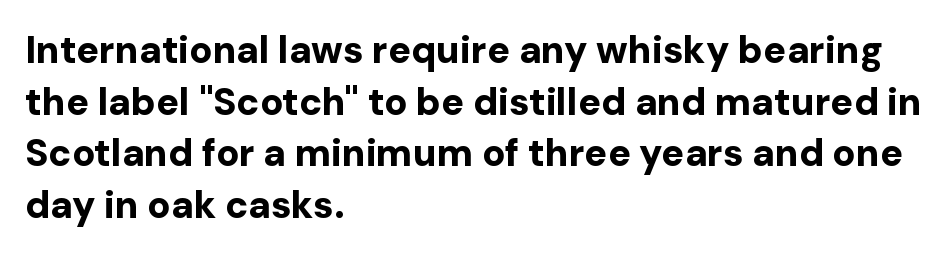
The image shows 38 px bold sans-serif type, upright; set left-aligned, normal line spacing (1.36x), normal letter spacing, not underlined; low stroke contrast and a medium x-height.
